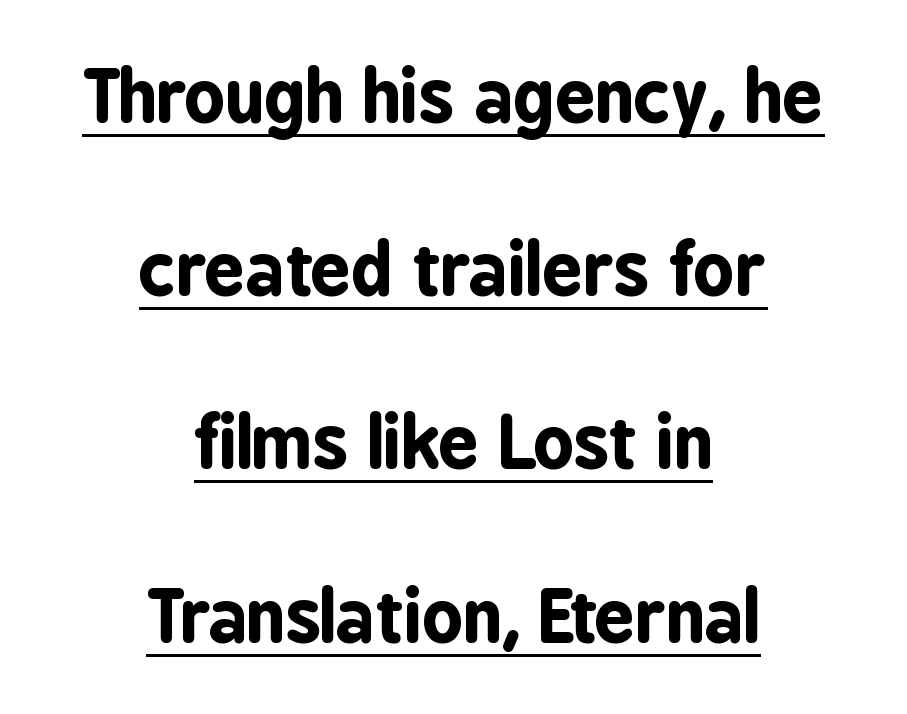
This is underlined copy, the kind a proofreader might mark for attention. Compared with an ordinary text face, these strokes are far heavier — a full bold. Each word holds together tightly as a unit, with standard inter-letter gaps. Looks like regular typesetting: each glyph gets only the width it needs. The line-height multiplier appears high, well above default.
